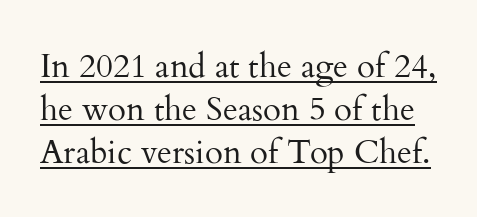
Q: Is the text bold? A: No.
Q: Is the text italic (slanted)? A: No, it is upright.
Q: Is the typeface a serif or a sans-serif typeface? A: Serif.
Q: Is the text underlined? A: Yes.
Q: Is the spacing between letters normal or unusually wide? A: Normal.
Q: Is the spacing between lines tight, normal or loose? A: Normal.
Q: Width (condensed, normal, or wide)? A: Normal.
Q: Stroke contrast? A: Medium.
Q: x-height? A: Small.
Q: Monospaced? A: No.
